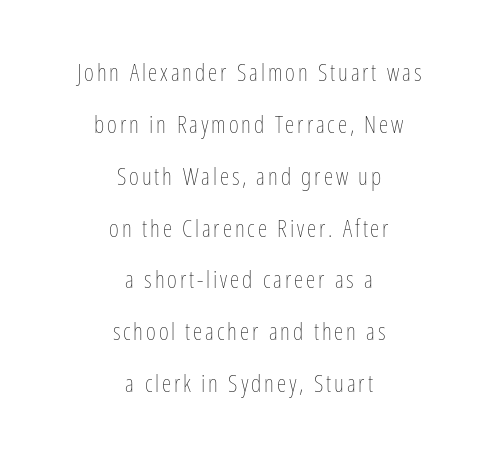
The image shows 24 px text type, upright; set centered, loose line spacing (2.16x), not underlined.
